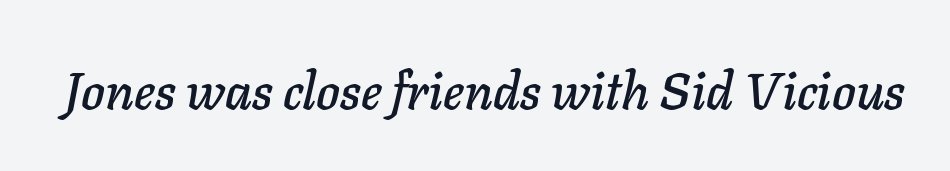
Q: Is the text italic (slanted)? A: Yes, it leans right by about 11 degrees.
Q: Is the text underlined? A: No.
Q: Is the spacing between letters normal or unusually wide? A: Normal.
Q: Width (condensed, normal, or wide)? A: Normal.
Q: Stroke contrast? A: Low.
Q: x-height? A: Medium.
Q: Monospaced? A: No.
